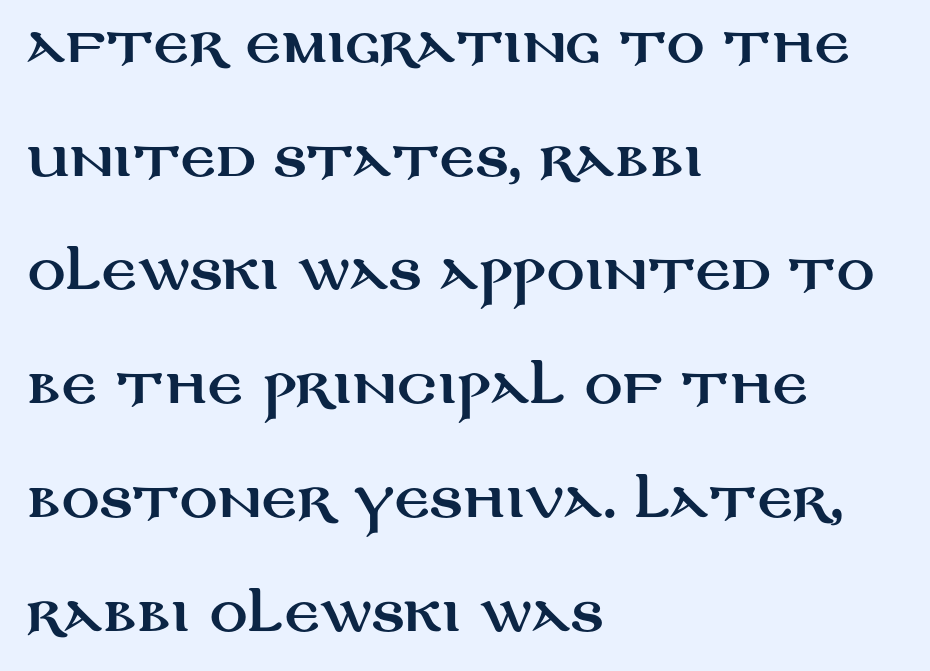
The image shows 47 px wide sans-serif type, upright; set left-aligned, loose line spacing (2.42x), normal letter spacing, not underlined; medium stroke contrast and a large x-height.
